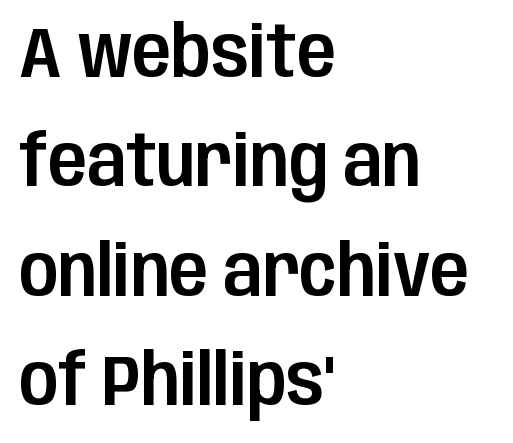
Each line starts at the same left margin while the right side varies. Words float on clear page, feet unadorned. The rendering uses natural spacing where letterforms have individual widths. Rows of type keep a routine distance in the vertical direction. Nothing sits at the stroke ends, so this counts as sans-serif. The specimen reads as upright at a glance.
